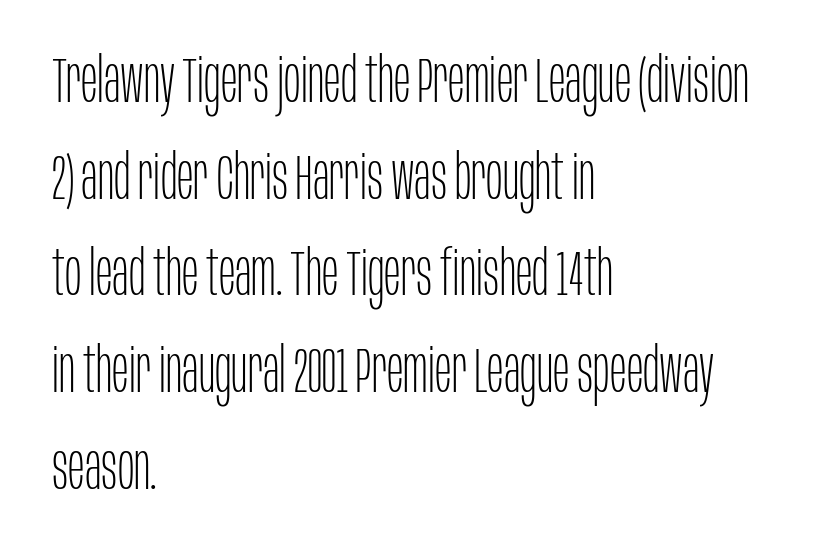
Q: Is the text bold? A: No.
Q: Is the text italic (slanted)? A: No, it is upright.
Q: Is the typeface a serif or a sans-serif typeface? A: Sans-serif.
Q: Is the text underlined? A: No.
Q: How is the paragraph aligned? A: Left-aligned.
Q: Is the spacing between letters normal or unusually wide? A: Normal.
Q: Is the spacing between lines tight, normal or loose? A: Normal.
Q: Width (condensed, normal, or wide)? A: Condensed.
Q: Stroke contrast? A: Low.
Q: x-height? A: Large.
Q: Monospaced? A: No.
